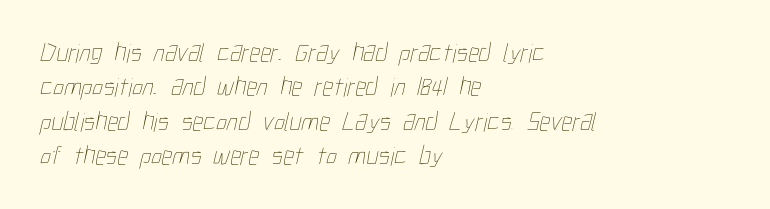
The paragraph shown leans on its left margin. Nothing unusual about the tracking: characters are spaced as the font intends. A normal amount of white space separates one row of letters from the next. These glyphs show unthickened strokes, regular width or finer.
